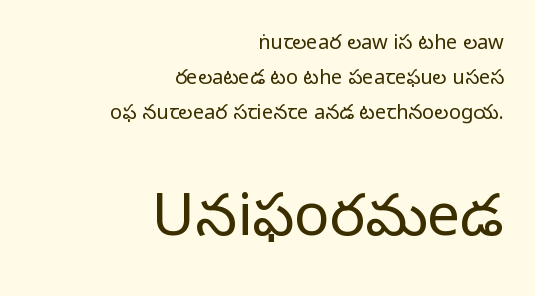
The image shows 59 px light sans-serif type, upright; set right-aligned, line spacing 1.75x, normal letter spacing, not underlined; the second (bottom) block is 2.95x larger; low stroke contrast and a medium x-height.
